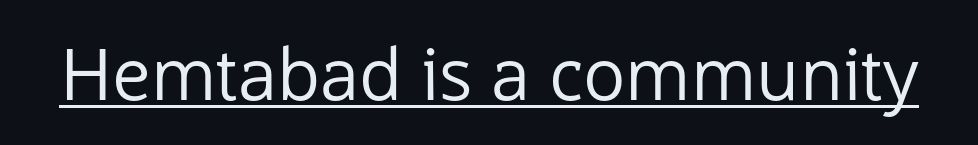
The image shows 71 px regular-weight sans-serif type, upright; set normal letter spacing, underlined; low stroke contrast and a medium x-height.
